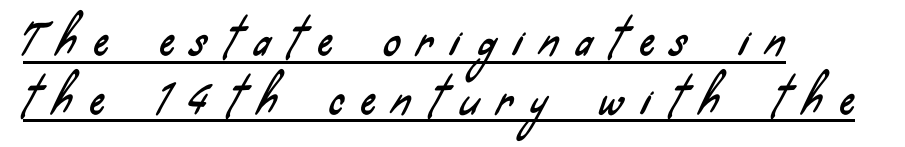
The lettering is marked with a stroke running underneath it. Does extra space separate the letters? Yes, quite a lot of it. These lines are set flush left with a ragged right edge. Baseline-to-baseline distance is the conventional proportion of letter height. You can tell from the bare stems that sans-serif type was used.
